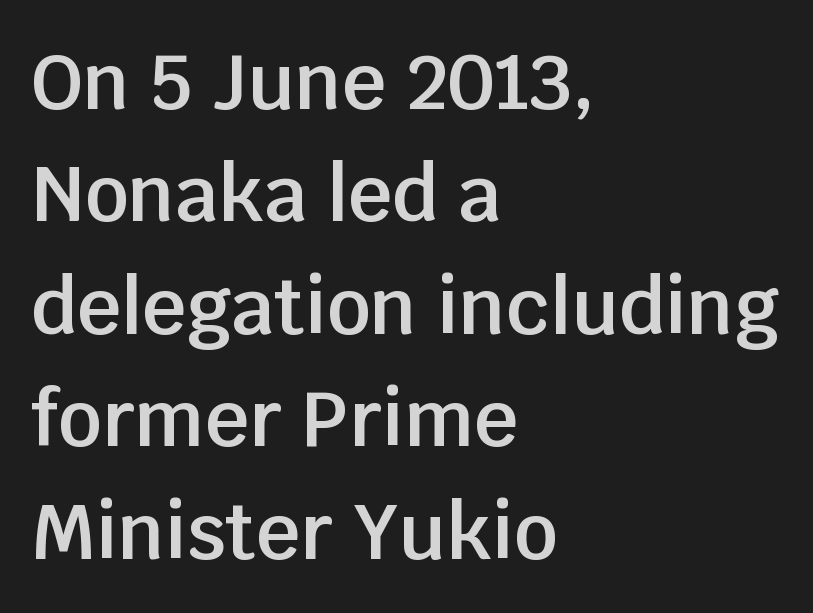
Q: Is the text bold? A: Semi-bold.
Q: Is the text italic (slanted)? A: No, it is upright.
Q: Is the typeface a serif or a sans-serif typeface? A: Sans-serif.
Q: Is the text underlined? A: No.
Q: How is the paragraph aligned? A: Left-aligned.
Q: Is the spacing between letters normal or unusually wide? A: Normal.
Q: Is the spacing between lines tight, normal or loose? A: Normal.
Q: Width (condensed, normal, or wide)? A: Normal.
Q: Stroke contrast? A: Low.
Q: x-height? A: Large.
Q: Monospaced? A: No.
